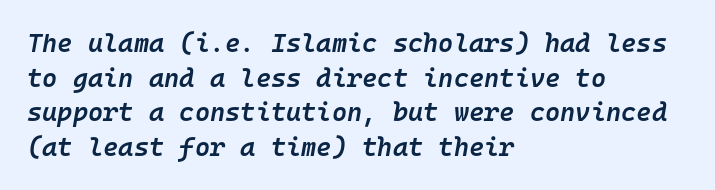
{"italic": "yes", "lean": "right", "slant_degrees": 10, "bold": "semi", "underline": "no", "align": "left", "line_spacing": "normal", "line_spacing_ratio": 1.33, "letter_spacing": "normal", "letter_spacing_em": 0.0, "glyph_px": 26}
